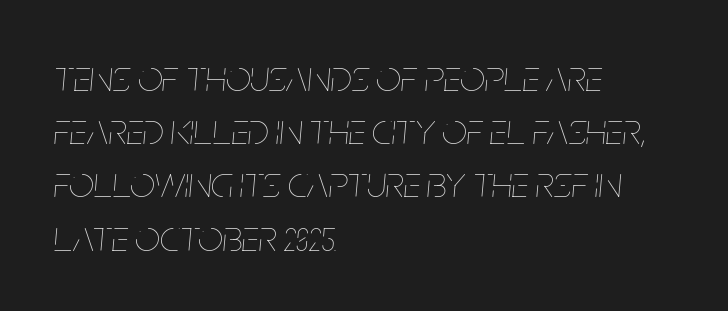
The image shows 44 px thin, condensed type, italic (leaning right); set left-aligned, line spacing 1.21x, normal letter spacing, not underlined; low stroke contrast and a large x-height.
